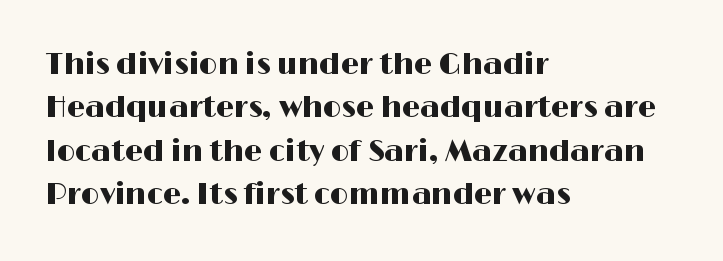
{"serif": "no", "italic": "no", "width": "wide", "stroke_contrast": "high", "x_height": "medium", "monospaced": "no", "underline": "no", "align": "left", "line_spacing": "normal", "line_spacing_ratio": 1.5, "letter_spacing": "normal", "letter_spacing_em": 0.0, "glyph_px": 29}
